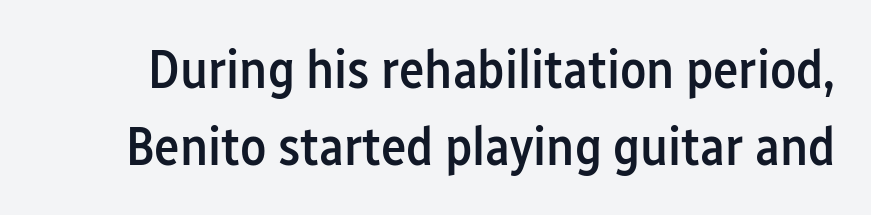
Q: Is the text bold? A: Semi-bold.
Q: Is the text italic (slanted)? A: No, it is upright.
Q: Is the typeface a serif or a sans-serif typeface? A: Sans-serif.
Q: Is the text underlined? A: No.
Q: Is the spacing between letters normal or unusually wide? A: Normal.
Q: Is the spacing between lines tight, normal or loose? A: Normal.
Q: Width (condensed, normal, or wide)? A: Condensed.
Q: Stroke contrast? A: Low.
Q: x-height? A: Medium.
Q: Monospaced? A: No.
